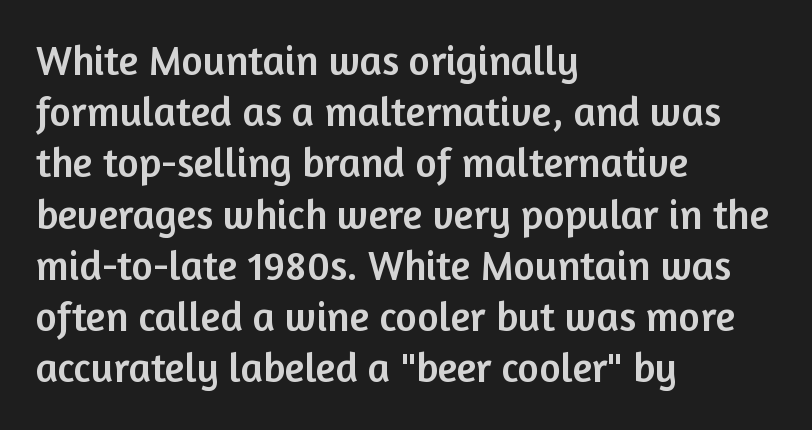
{"serif": "no", "italic": "no", "width": "normal", "stroke_contrast": "low", "x_height": "medium", "monospaced": "no", "underline": "no", "align": "left", "line_spacing": "normal", "line_spacing_ratio": 1.25, "letter_spacing": "normal", "letter_spacing_em": 0.0, "glyph_px": 41}
